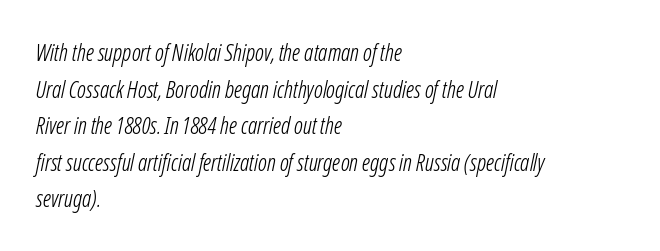
The image shows 23 px text type, italic (leaning right); set left-aligned, normal line spacing (1.59x), normal letter spacing, not underlined.
